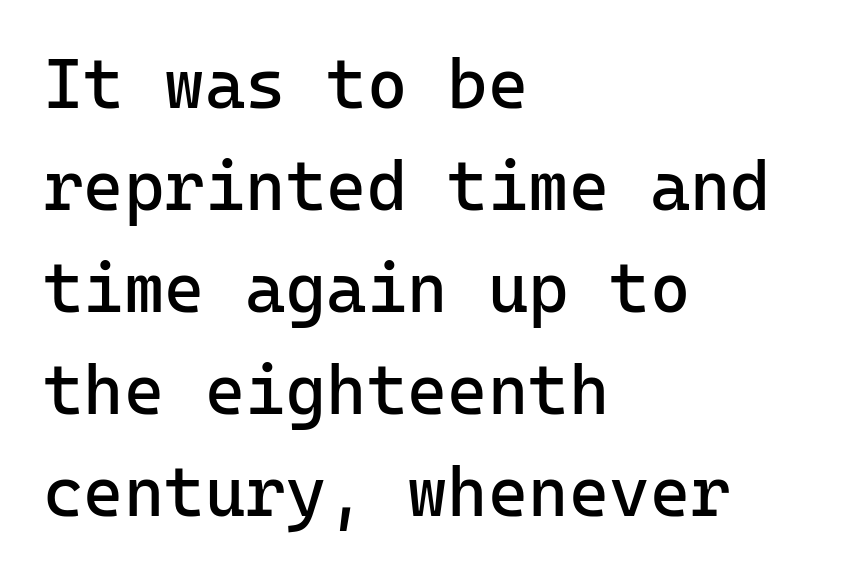
No word sits above an underline. Each line starts at the same left margin while the right side varies. This sample uses plain, unmodified letter spacing. Does the leading feel generous? No, just average.
